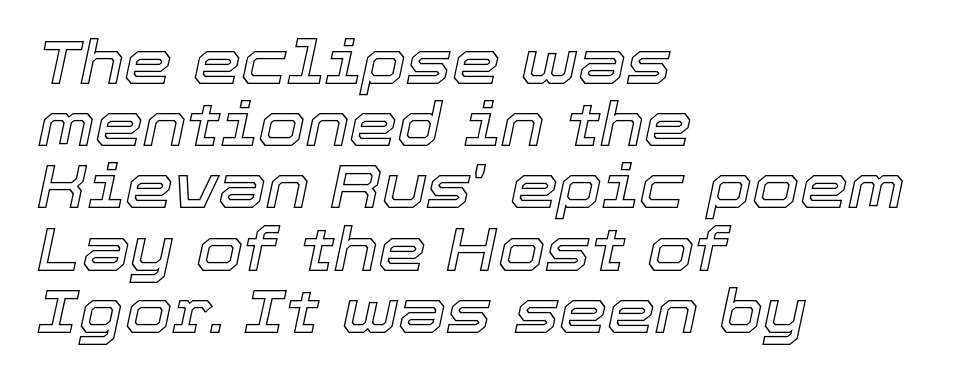
The image shows 61 px text type, italic (leaning right); set left-aligned, tight line spacing (1.02x), normal letter spacing, not underlined; a medium x-height.
